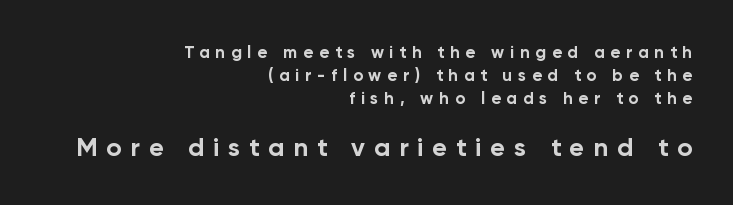
Horizontal alignment here is rightward, an uncommon choice for prose. The sample has been set heavy, in full bold. Regular leading. Unmarked baselines from the first word to the last.
